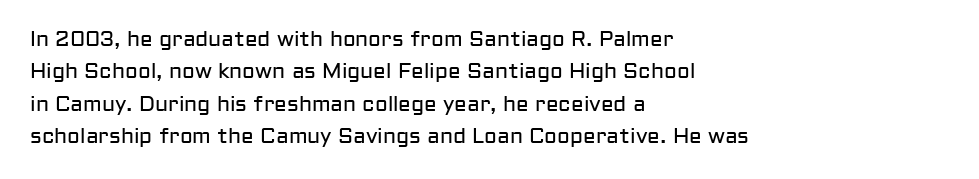
Words float on clear page, feet unadorned. Letters have the restrained weight of plain body copy at most. Horizontal alignment here is leftward, the default for most running prose. Whoever set this chose a conventional vertical rhythm. This sample uses an upright cut, with every glyph sitting square on the baseline.
